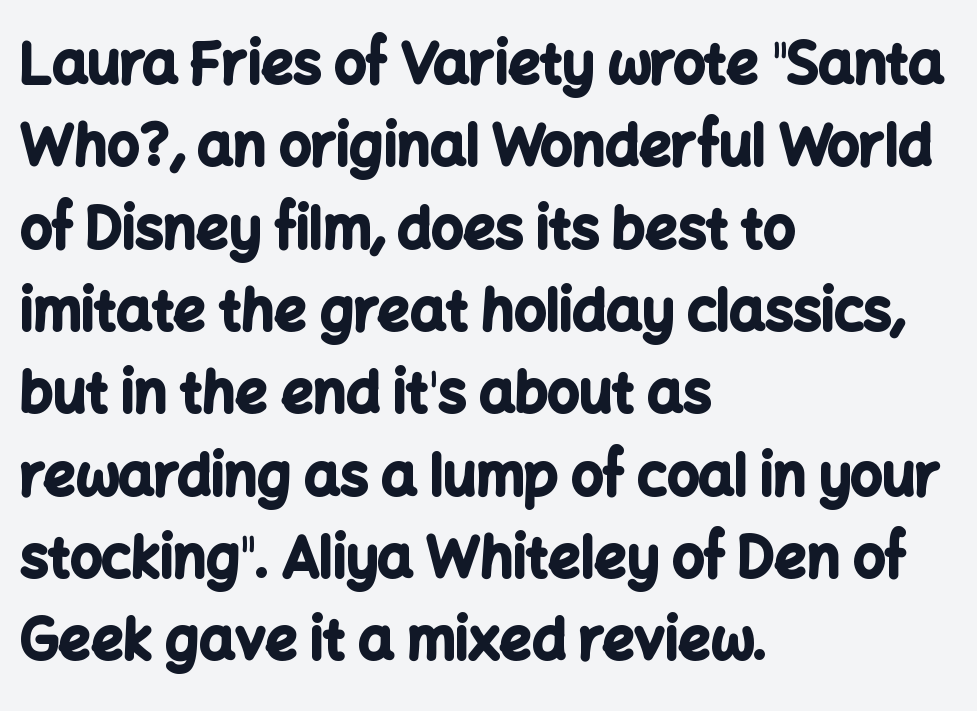
{"serif": "no", "italic": "no", "bold": "yes", "weight": "bold", "width": "normal", "stroke_contrast": "low", "x_height": "medium", "monospaced": "no", "underline": "no", "align": "left", "line_spacing": "normal", "line_spacing_ratio": 1.47, "letter_spacing": "normal", "letter_spacing_em": 0.0, "glyph_px": 56}
